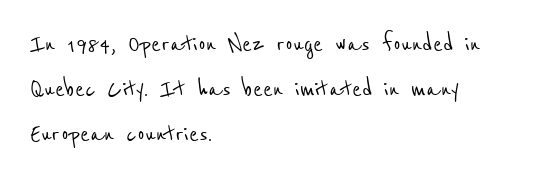
Standard letterfit; no display-style spreading of the glyphs. Every row of glyphs begins at an identical x-position on the left. Examine the stroke ends and you'll find no serifs. A typesetter would call this proportional, since set widths differ per character. These lines sit exactly where default settings would place them. Glance below the letters and you will spot only blank space.
